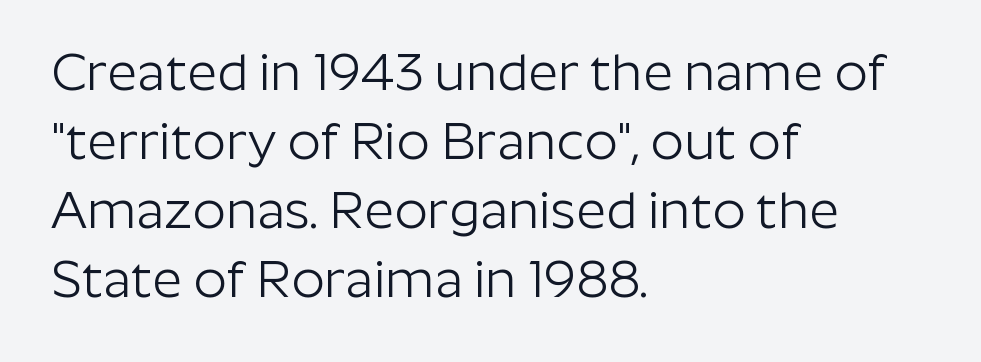
Q: Is the text bold? A: No.
Q: Is the text italic (slanted)? A: No, it is upright.
Q: Is the typeface a serif or a sans-serif typeface? A: Sans-serif.
Q: Is the text underlined? A: No.
Q: How is the paragraph aligned? A: Left-aligned.
Q: Is the spacing between letters normal or unusually wide? A: Normal.
Q: Is the spacing between lines tight, normal or loose? A: Normal.
Q: Width (condensed, normal, or wide)? A: Normal.
Q: Stroke contrast? A: Low.
Q: x-height? A: Medium.
Q: Monospaced? A: No.
